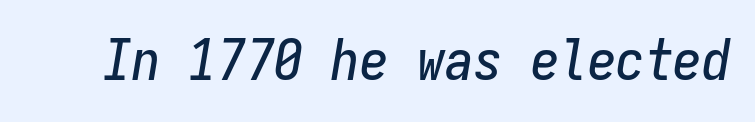
A typesetter would mark this as italic. These lines are rendered in a fixed-pitch font. The letters sit at their default tracking, neither squeezed nor spread. Letters rest on an invisible, unmarked baseline.
